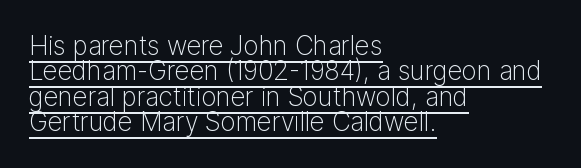
The face used here appears with an underline applied. Style check: upright. No extra tracking has been applied to these lines. In terms of leading, this rendering errs on the cramped side. The compositor pushed each line to the left boundary. Stems and bowls with no extra thickness — not bold.
